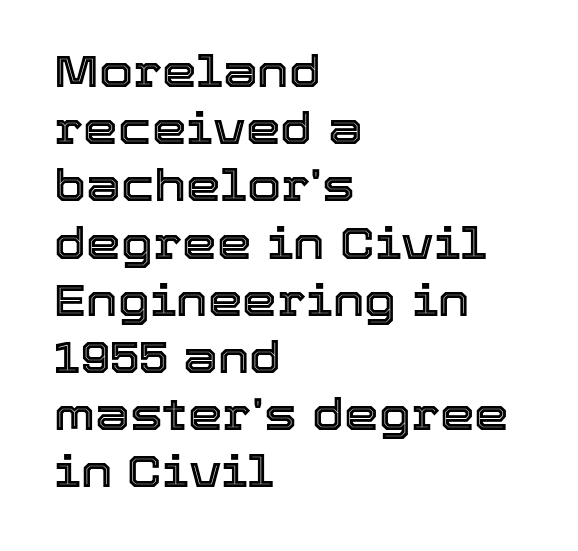
{"italic": "no", "width": "normal", "x_height": "medium", "monospaced": "no", "underline": "no", "align": "left", "line_spacing": "normal", "line_spacing_ratio": 1.3, "letter_spacing": "normal", "letter_spacing_em": 0.0, "glyph_px": 44}
